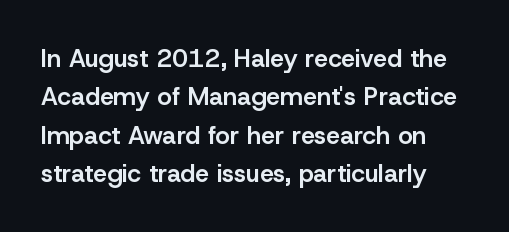
The image shows 25 px text type, upright; set normal line spacing (1.54x), normal letter spacing, not underlined.
